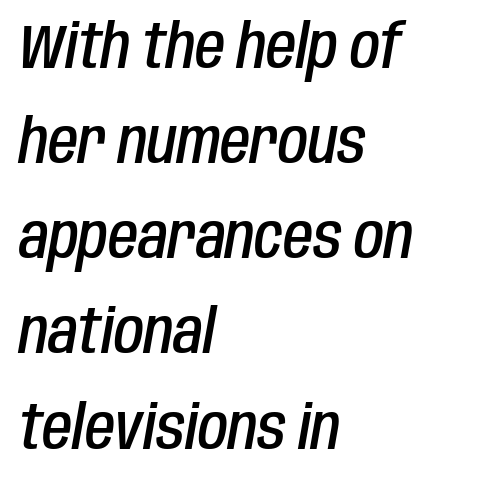
{"italic": "yes", "lean": "right", "slant_degrees": 10, "bold": "semi", "weight": "semibold", "width": "condensed", "stroke_contrast": "low", "x_height": "large", "monospaced": "no", "underline": "no", "align": "left", "line_spacing": "normal", "line_spacing_ratio": 1.56, "letter_spacing": "normal", "letter_spacing_em": 0.0, "glyph_px": 61}
